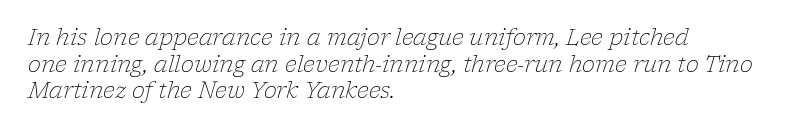
The image shows 22 px text type, italic (leaning right); set left-aligned, line spacing 1.21x, normal letter spacing, not underlined.
